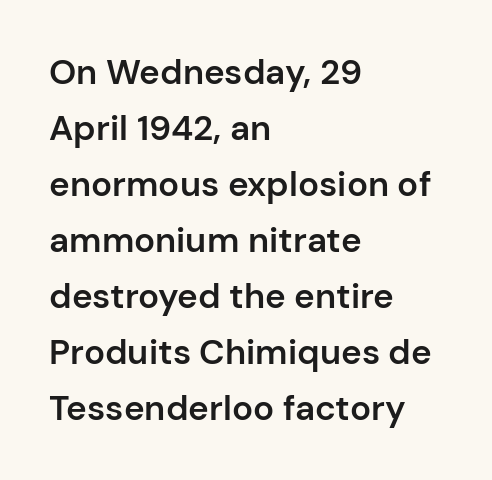
The image shows 35 px semibold sans-serif type, upright; set left-aligned, normal line spacing (1.6x), normal letter spacing, not underlined; low stroke contrast and a medium x-height.
